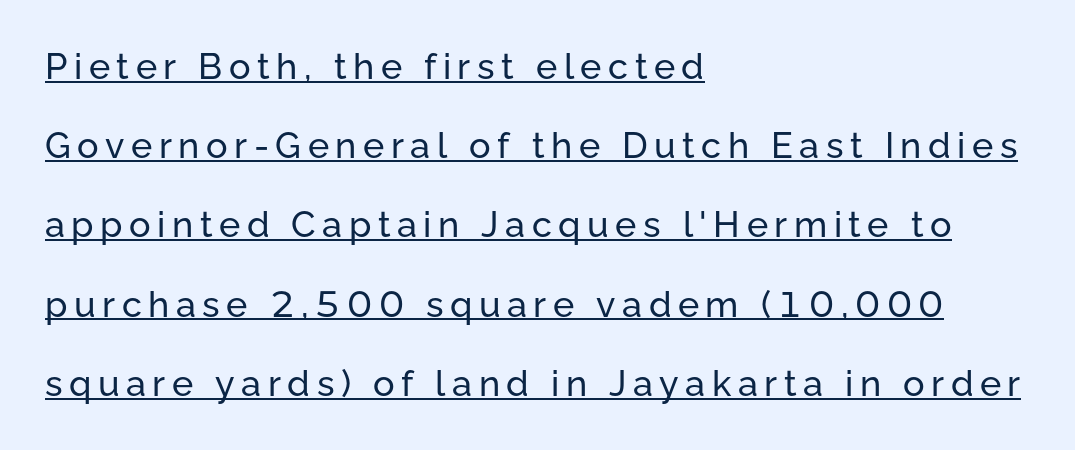
The image shows 36 px sans-serif type, upright; set left-aligned, loose line spacing (2.2x), underlined; low stroke contrast and a medium x-height.
